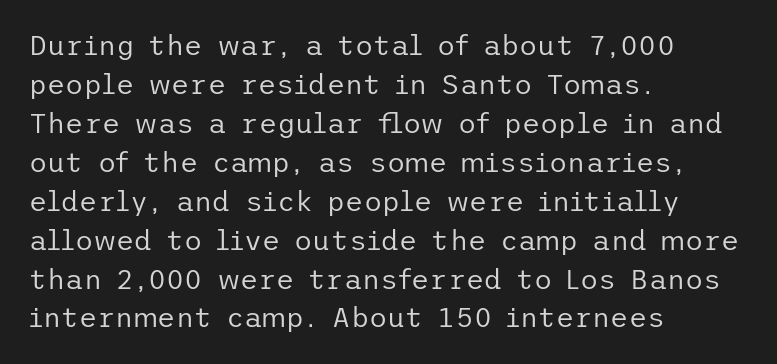
Q: Is the text bold? A: No.
Q: Is the text italic (slanted)? A: No, it is upright.
Q: Is the typeface a serif or a sans-serif typeface? A: Sans-serif.
Q: Is the text underlined? A: No.
Q: How is the paragraph aligned? A: Left-aligned.
Q: Is the spacing between letters normal or unusually wide? A: Normal.
Q: Is the spacing between lines tight, normal or loose? A: Normal.
Q: Width (condensed, normal, or wide)? A: Normal.
Q: Stroke contrast? A: Low.
Q: x-height? A: Medium.
